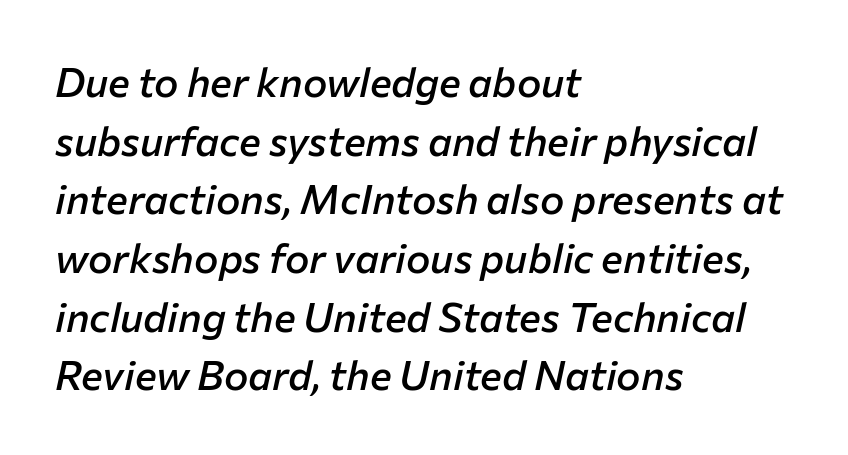
Looks like regular typesetting: each glyph gets only the width it needs. The face used here is rendered with its standard letterfit. The lines are quadded left. The characters look somewhat weighty, a semibold short of true bold.
